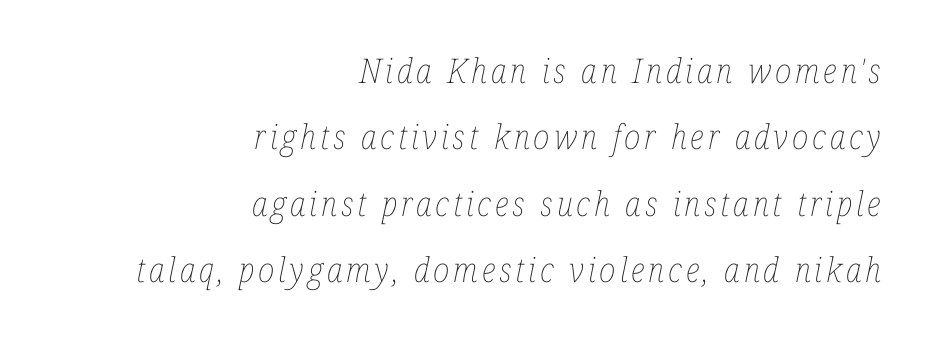
Here the designer chose a conventional face with non-uniform glyph widths. Line spacing here is loose. Glance below the letters and you will spot only blank space. Think standard paragraph weight, or any step lighter than that.
